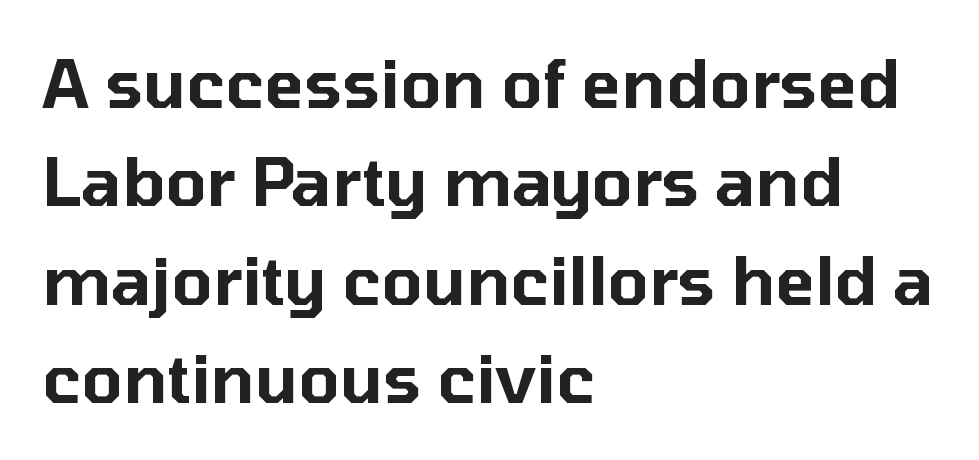
Regarding serifs, this sample does without them. All the whitespace from short lines collects on the right. The passage shown is not underscored anywhere. Caption: standard tracking, unaltered.
